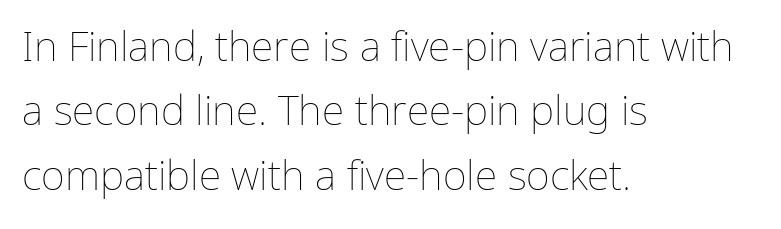
{"italic": "no", "bold": "no", "weight": "thin", "width": "normal", "stroke_contrast": "low", "x_height": "medium", "monospaced": "no", "underline": "no", "align": "left", "line_spacing": "normal", "line_spacing_ratio": 1.57, "letter_spacing": "normal", "letter_spacing_em": 0.0, "glyph_px": 41}
